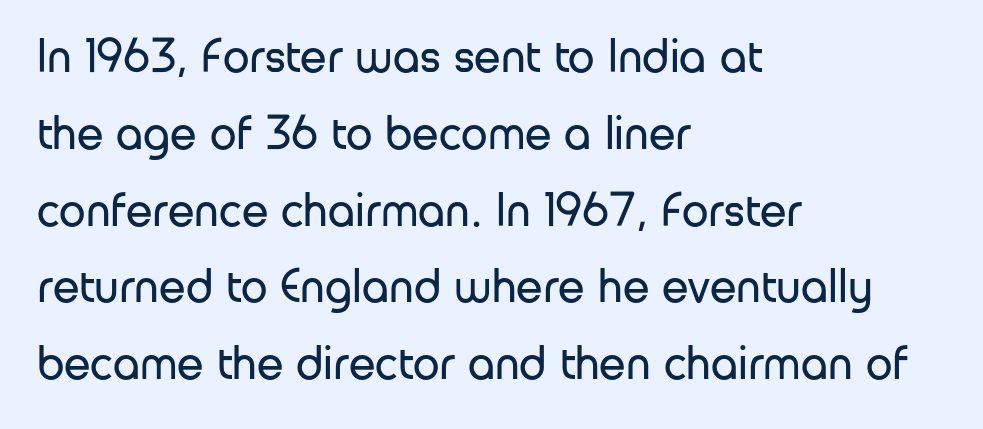
The image shows 48 px regular-weight sans-serif type, upright; set left-aligned, normal line spacing (1.6x), normal letter spacing, not underlined; low stroke contrast and a medium x-height.
